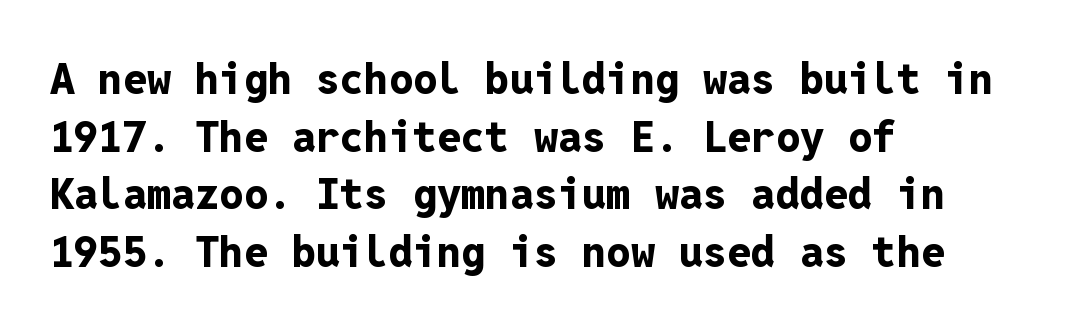
The typeface chosen for these lines omits serifs. Posture: upright roman. I'd describe the lettering as bold — thick and assertive. The letters march in equal steps, a hallmark of fixed-pitch type. The zone under the glyphs is completely vacant. The rows are spaced the way most documents space them.
